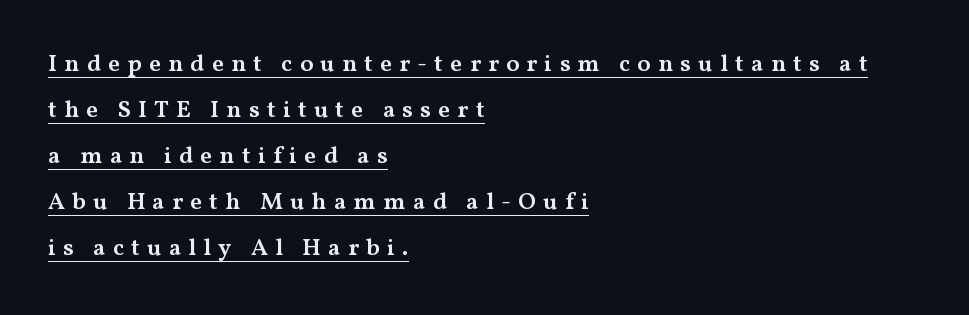
Q: Is the text bold? A: Semi-bold.
Q: Is the text italic (slanted)? A: No, it is upright.
Q: Is the text underlined? A: Yes.
Q: How is the paragraph aligned? A: Left-aligned.
Q: Is the spacing between letters normal or unusually wide? A: Unusually wide.
Q: Is the spacing between lines tight, normal or loose? A: Loose.
